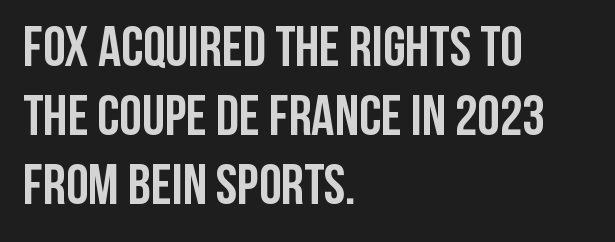
The image shows 57 px semibold, condensed sans-serif type, upright; set left-aligned, line spacing 1.21x, normal letter spacing, not underlined; low stroke contrast and a large x-height.
